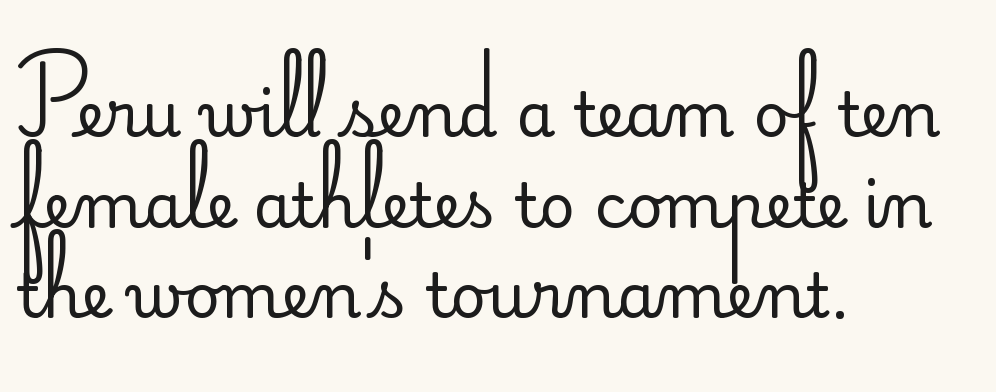
The image shows 62 px regular-weight sans-serif type, upright; set left-aligned, normal line spacing (1.46x), normal letter spacing, not underlined; low stroke contrast and a small x-height.
